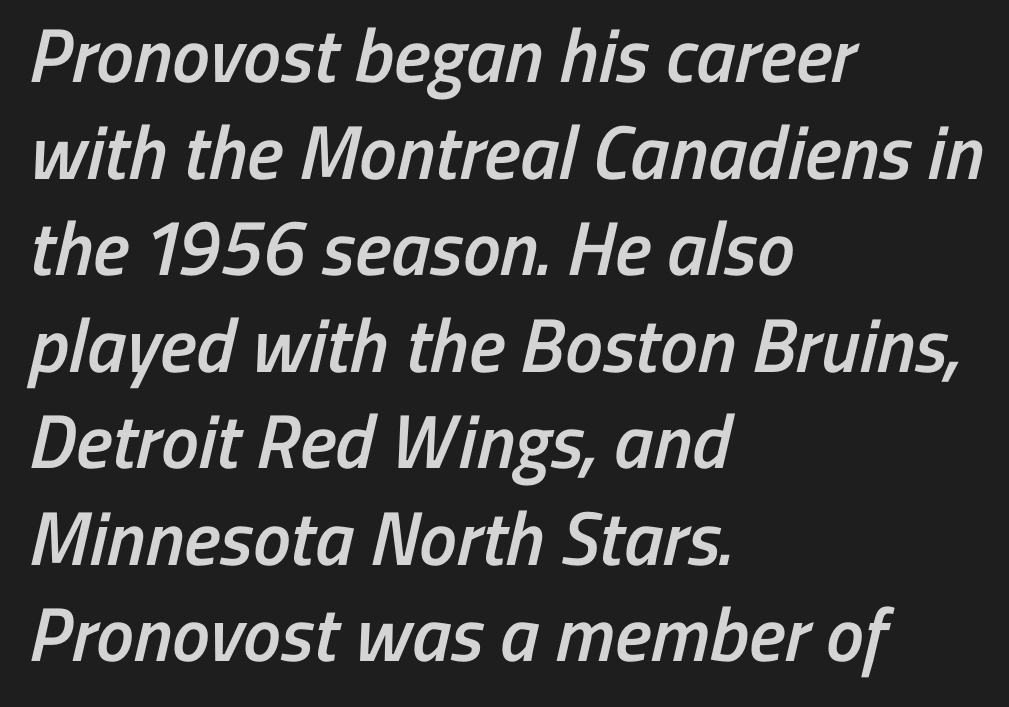
{"serif": "no", "bold": "semi", "weight": "semibold", "width": "condensed", "stroke_contrast": "low", "x_height": "medium", "monospaced": "no", "underline": "no", "align": "left", "line_spacing": "normal", "line_spacing_ratio": 1.27, "letter_spacing": "normal", "letter_spacing_em": 0.0, "glyph_px": 76}
